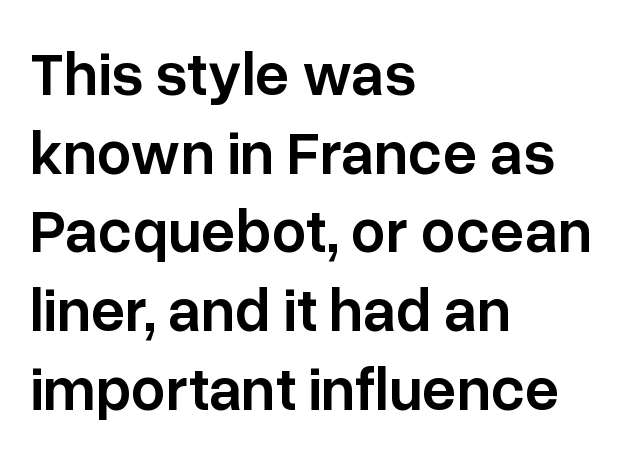
Q: Is the text bold? A: Semi-bold.
Q: Is the text italic (slanted)? A: No, it is upright.
Q: Is the typeface a serif or a sans-serif typeface? A: Sans-serif.
Q: Is the text underlined? A: No.
Q: How is the paragraph aligned? A: Left-aligned.
Q: Is the spacing between letters normal or unusually wide? A: Normal.
Q: Is the spacing between lines tight, normal or loose? A: Normal.
Q: Width (condensed, normal, or wide)? A: Normal.
Q: Stroke contrast? A: Low.
Q: x-height? A: Medium.
Q: Monospaced? A: No.
